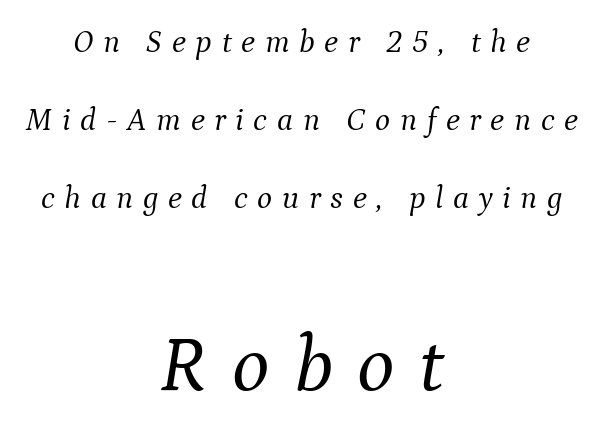
The image shows 80 px light serif type, italic (leaning right); set centered, loose line spacing (2.43x), unusually wide letter spacing (+0.3 em), not underlined; the second (bottom) block is 2.5x larger; medium stroke contrast and a medium x-height.
